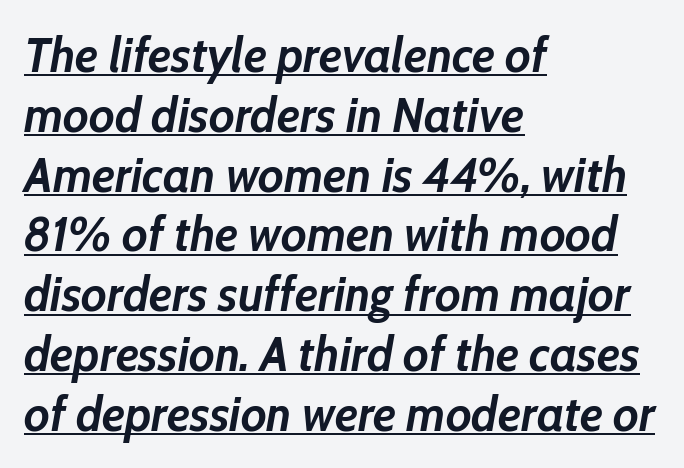
This rendering leaves character spacing at its baseline value. The sample's only ornament is a line tracing under the words. Horizontally, the lines are justified to the leading edge only. Designer's note — italics engaged. Varying glyph widths throughout — classic text-font behaviour.
